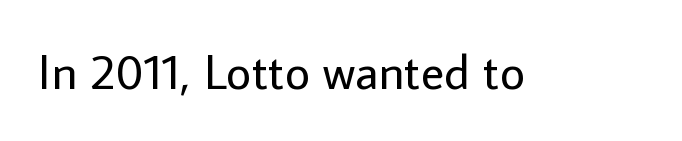
The image shows 49 px regular-weight sans-serif type, upright; set normal letter spacing, not underlined; low stroke contrast and a medium x-height.
